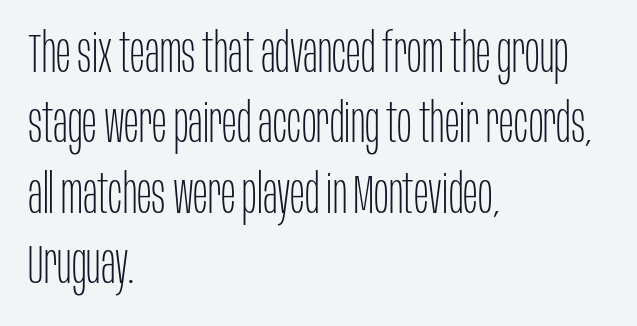
The image shows 55 px thin, condensed sans-serif type, upright; set left-aligned, normal line spacing (1.28x), normal letter spacing, not underlined; low stroke contrast and a large x-height.
